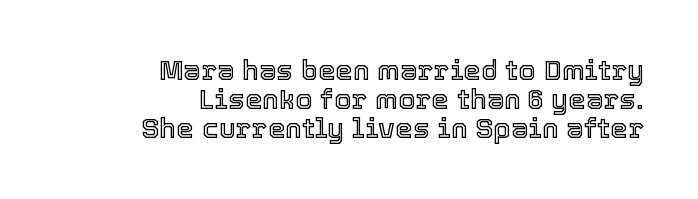
Q: Is the text italic (slanted)? A: No, it is upright.
Q: Is the text underlined? A: No.
Q: How is the paragraph aligned? A: Right-aligned.
Q: Is the spacing between letters normal or unusually wide? A: Normal.
Q: Is the spacing between lines tight, normal or loose? A: Tight.
Q: Width (condensed, normal, or wide)? A: Normal.
Q: x-height? A: Medium.
Q: Monospaced? A: No.
